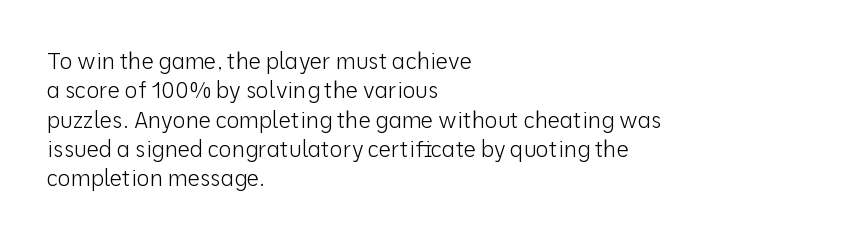
{"italic": "no", "bold": "no", "underline": "no", "align": "left", "line_spacing": "normal", "line_spacing_ratio": 1.33, "letter_spacing": "normal", "letter_spacing_em": 0.0, "glyph_px": 22}
